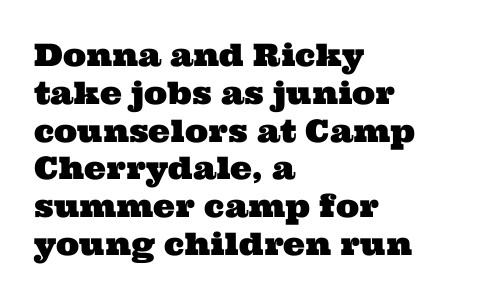
Q: Is the typeface a serif or a sans-serif typeface? A: Serif.
Q: Is the text underlined? A: No.
Q: How is the paragraph aligned? A: Left-aligned.
Q: Is the spacing between letters normal or unusually wide? A: Normal.
Q: Width (condensed, normal, or wide)? A: Wide.
Q: Stroke contrast? A: Medium.
Q: x-height? A: Medium.
Q: Monospaced? A: No.
